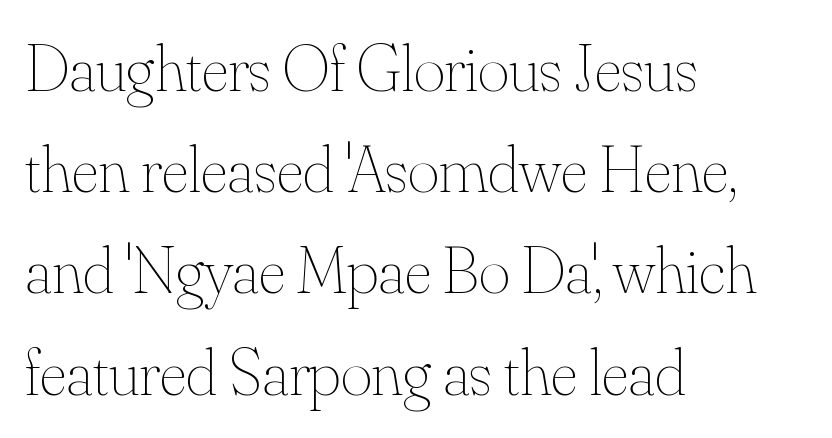
The image shows 67 px thin type, upright; set left-aligned, normal line spacing (1.51x), normal letter spacing, not underlined; medium stroke contrast and a small x-height.
